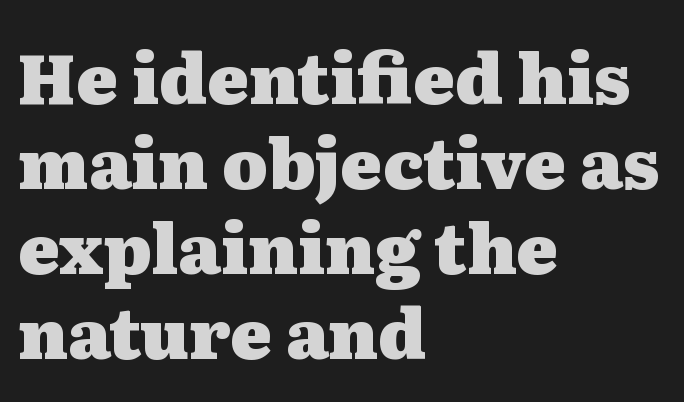
{"serif": "yes", "italic": "no", "bold": "yes", "weight": "heavy", "width": "wide", "stroke_contrast": "medium", "x_height": "medium", "monospaced": "no", "underline": "no", "align": "left", "line_spacing_ratio": 1.23, "letter_spacing": "normal", "letter_spacing_em": 0.0, "glyph_px": 69}
